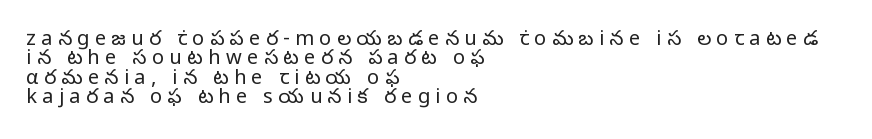
Q: Is the text bold? A: No.
Q: Is the text italic (slanted)? A: No, it is upright.
Q: Is the text underlined? A: No.
Q: How is the paragraph aligned? A: Left-aligned.
Q: Is the spacing between letters normal or unusually wide? A: Unusually wide.
Q: Is the spacing between lines tight, normal or loose? A: Tight.
